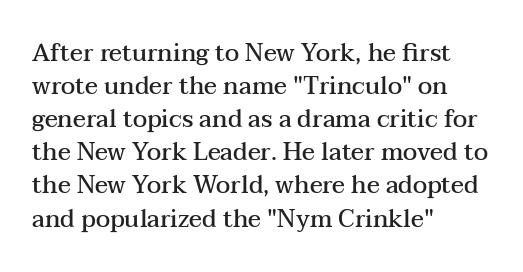
This rendering features lettering with no underline. Firm but not heavy-handed strokes: this text is semibold. Compared with typical body copy, the letter spacing here is the same. This sample is left-justified, so line endings fall wherever the words run out. Normally led — the rows are evenly, conventionally spaced.
